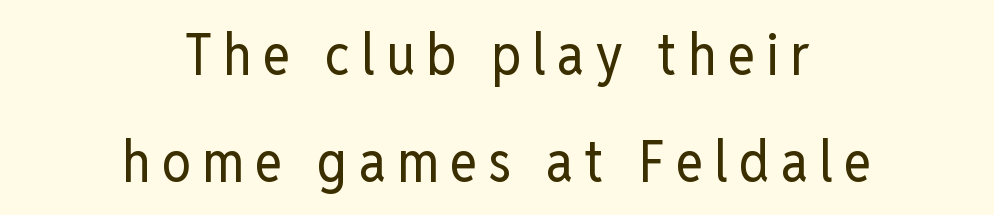
Q: Is the text bold? A: No.
Q: Is the text italic (slanted)? A: No, it is upright.
Q: Is the typeface a serif or a sans-serif typeface? A: Sans-serif.
Q: Is the text underlined? A: No.
Q: How is the paragraph aligned? A: Centered.
Q: Width (condensed, normal, or wide)? A: Condensed.
Q: Stroke contrast? A: Low.
Q: x-height? A: Medium.
Q: Monospaced? A: No.
